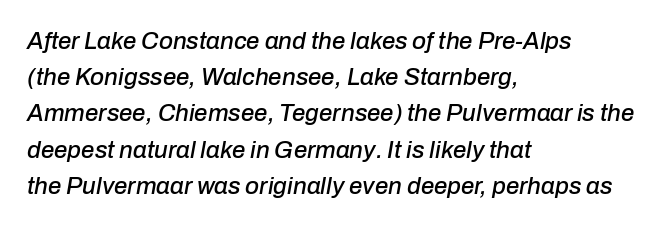
{"italic": "yes", "lean": "right", "slant_degrees": 10, "underline": "no", "align": "left", "line_spacing": "normal", "line_spacing_ratio": 1.51, "letter_spacing": "normal", "letter_spacing_em": 0.0, "glyph_px": 24}
